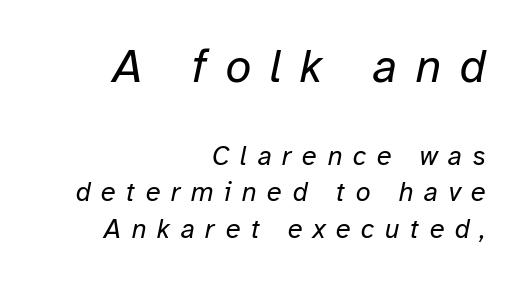
Q: Is the text bold? A: No.
Q: Is the text italic (slanted)? A: Yes, it leans right by about 12 degrees.
Q: Is the text underlined? A: No.
Q: How is the paragraph aligned? A: Right-aligned.
Q: Is the spacing between letters normal or unusually wide? A: Unusually wide.
Q: Is the spacing between lines tight, normal or loose? A: Normal.
Q: Which block of text is set in a larger size, the first (top) or the second (bottom)? A: The first (top) one.
Q: Width (condensed, normal, or wide)? A: Normal.
Q: Stroke contrast? A: Low.
Q: x-height? A: Medium.
Q: Monospaced? A: No.
